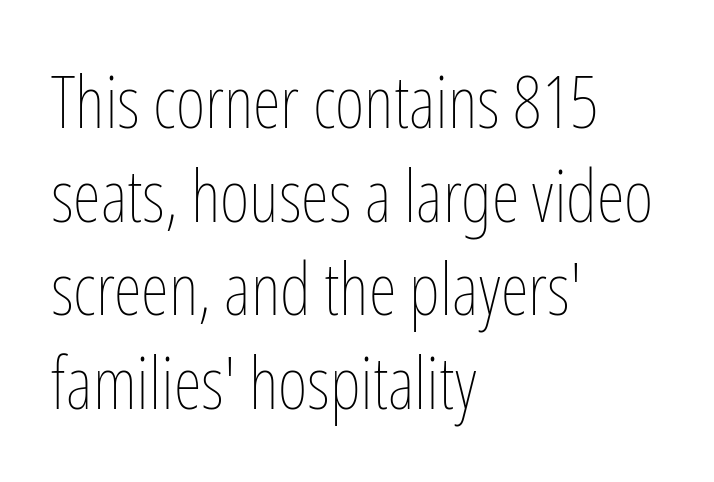
Stroke mass is kept to a normal reading level or below. What's the leading like? Ordinary, nothing unusual. Standard letterfit; no display-style spreading of the glyphs. Honestly, there is no underline to notice here at all. Ordinary non-slanted type is in use. This rendering uses left alignment, leaving the right contour irregular.
